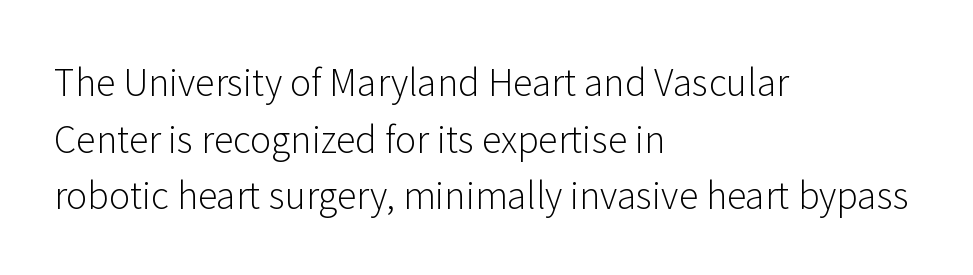
Q: Is the text bold? A: No.
Q: Is the text italic (slanted)? A: No, it is upright.
Q: Is the typeface a serif or a sans-serif typeface? A: Sans-serif.
Q: Is the text underlined? A: No.
Q: How is the paragraph aligned? A: Left-aligned.
Q: Is the spacing between letters normal or unusually wide? A: Normal.
Q: Is the spacing between lines tight, normal or loose? A: Normal.
Q: Width (condensed, normal, or wide)? A: Normal.
Q: Stroke contrast? A: Low.
Q: x-height? A: Medium.
Q: Monospaced? A: No.
